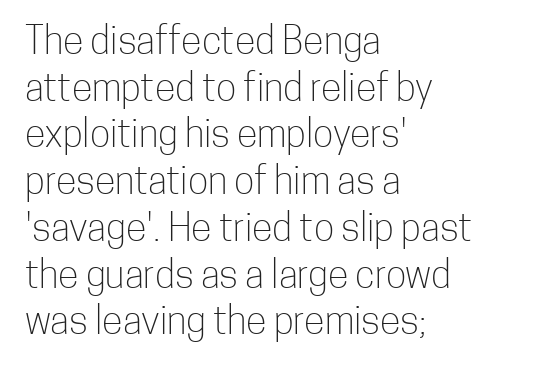
The string is rendered with underlining switched off. Alignment: flush left. Serif or sans? Sans — the stroke terminals are bare. Ascenders rise straight up at ninety degrees. No chunkiness to these letters — they're not bold.
